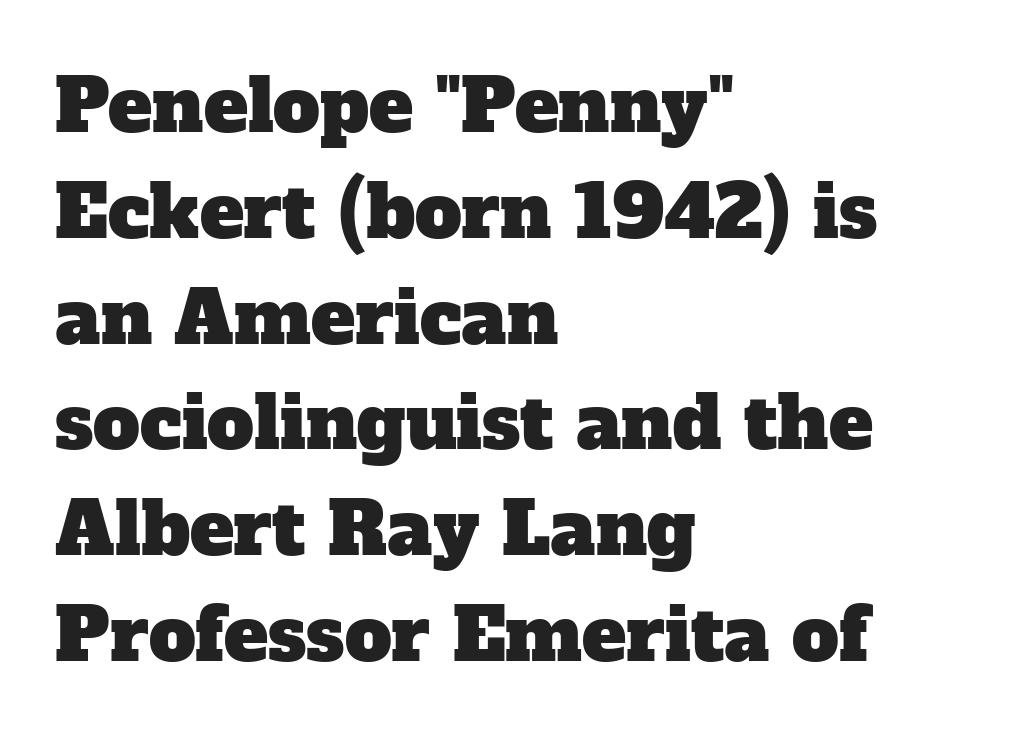
{"serif": "yes", "width": "normal", "stroke_contrast": "low", "x_height": "medium", "monospaced": "no", "underline": "no", "align": "left", "line_spacing": "normal", "line_spacing_ratio": 1.43, "letter_spacing": "normal", "letter_spacing_em": 0.0, "glyph_px": 74}
